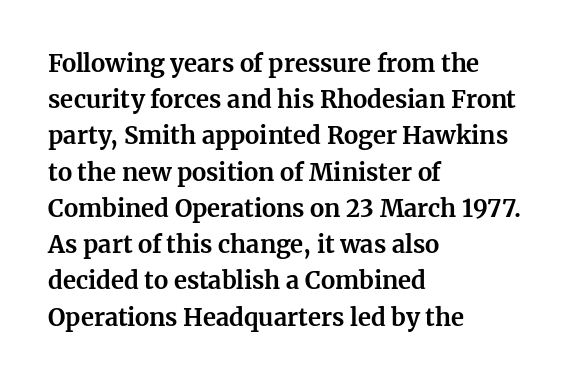
{"italic": "no", "bold": "yes", "underline": "no", "align": "left", "line_spacing": "normal", "line_spacing_ratio": 1.51, "letter_spacing": "normal", "letter_spacing_em": 0.0, "glyph_px": 24}
